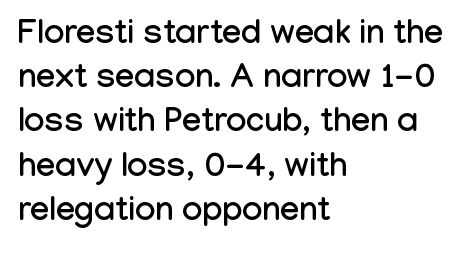
{"serif": "no", "italic": "no", "width": "condensed", "stroke_contrast": "low", "x_height": "medium", "monospaced": "no", "underline": "no", "align": "left", "line_spacing": "normal", "line_spacing_ratio": 1.3, "letter_spacing": "normal", "letter_spacing_em": 0.0, "glyph_px": 34}
